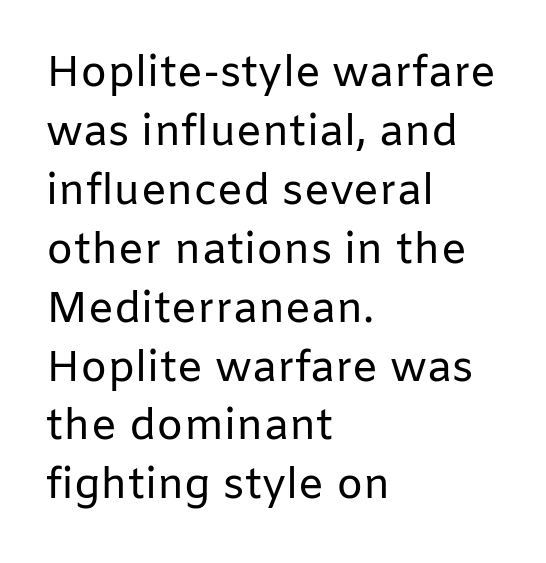
The typeface has the unassuming heft of standard copy or less. Designer's note — italics off, roman on. Is there much room between lines? A standard amount, neither cramped nor airy. No extra tracking has been applied to these lines. These lines are composed in type without serifs.
